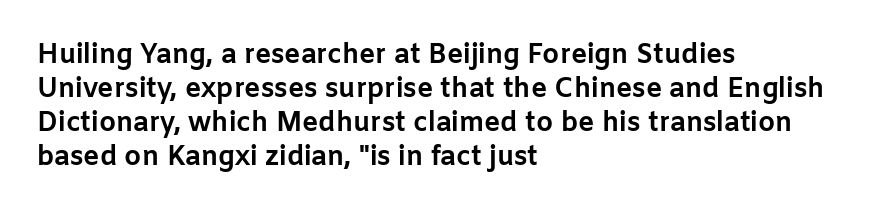
Q: Is the text bold? A: Yes.
Q: Is the text italic (slanted)? A: No, it is upright.
Q: Is the text underlined? A: No.
Q: How is the paragraph aligned? A: Left-aligned.
Q: Is the spacing between letters normal or unusually wide? A: Normal.
Q: Is the spacing between lines tight, normal or loose? A: Normal.
